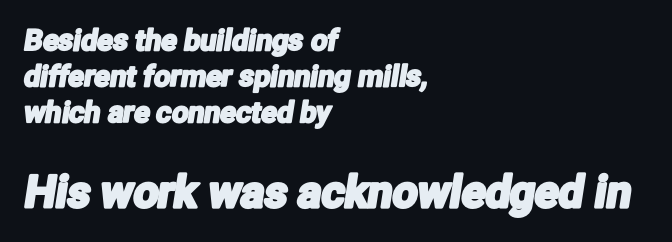
The image shows 44 px condensed sans-serif type; set left-aligned, line spacing 1.24x, normal letter spacing, not underlined; the second (bottom) block is 1.52x larger; low stroke contrast and a medium x-height.
